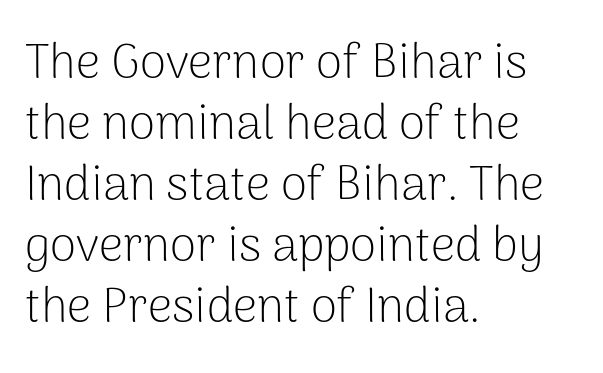
Check where the strokes stop: nothing finishes them off — pure sans. Caption: face not bold, strokes unweighted. The lines sit at an ordinary, default distance from one another. The font's upright variant was chosen for this text. Left-aligned paragraph, ragged on the right. Descenders are the only things crossing below the line.
